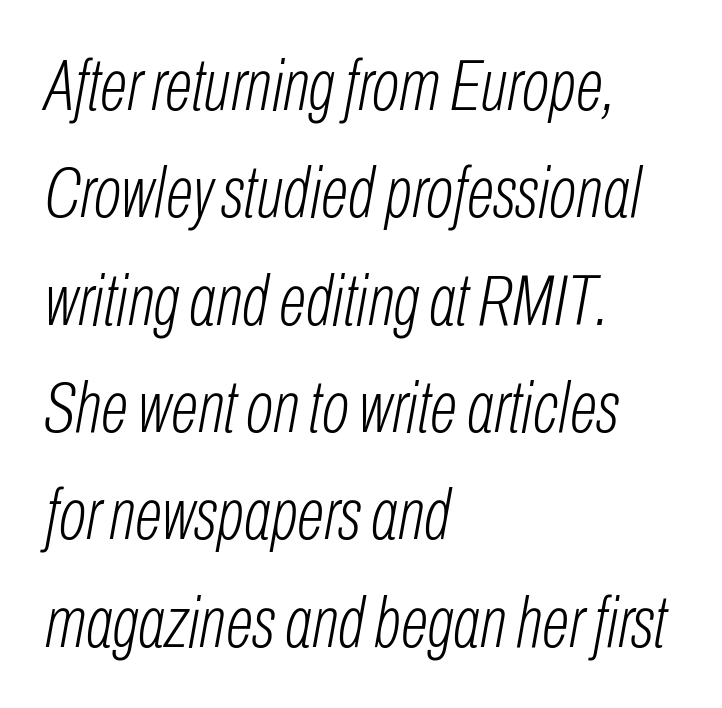
{"italic": "yes", "lean": "right", "slant_degrees": 10, "bold": "no", "weight": "light", "width": "condensed", "stroke_contrast": "low", "x_height": "medium", "monospaced": "no", "underline": "no", "align": "left", "line_spacing": "normal", "line_spacing_ratio": 1.47, "letter_spacing": "normal", "letter_spacing_em": 0.0, "glyph_px": 73}
